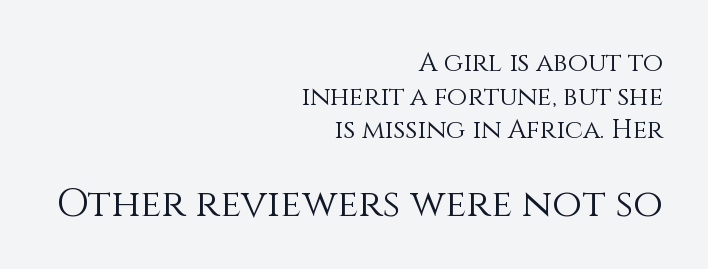
{"italic": "no", "bold": "no", "weight": "light", "width": "normal", "stroke_contrast": "medium", "x_height": "large", "monospaced": "no", "underline": "no", "align": "right", "line_spacing": "normal", "line_spacing_ratio": 1.29, "letter_spacing": "normal", "letter_spacing_em": 0.0, "larger_block": "second", "size_ratio": 1.5, "glyph_px": 39}
